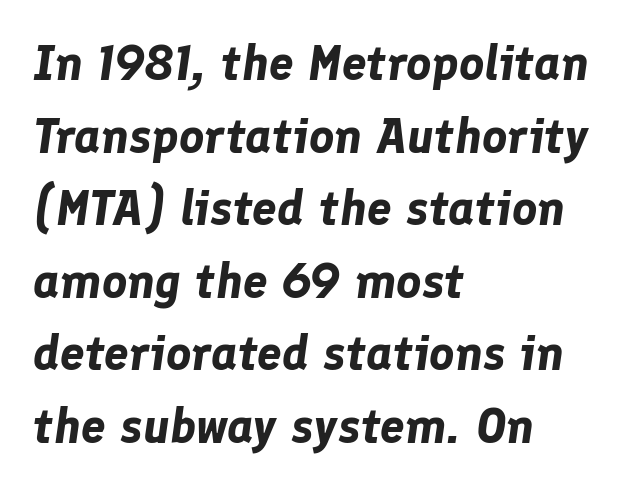
These words are printed bold, with thick strokes throughout. Glance below the letters and you will spot only blank space. Glyph-to-glyph distance matches everyday printed text. One-word summary of the alignment: left. Leading: standard. A typesetter would call this proportional, since set widths differ per character.
